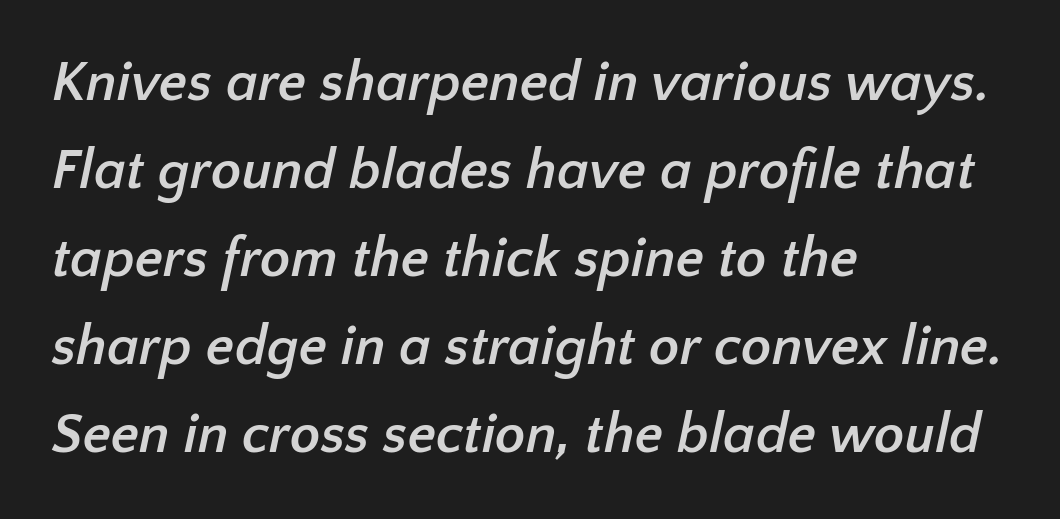
Q: Is the text bold? A: Yes.
Q: Is the typeface a serif or a sans-serif typeface? A: Sans-serif.
Q: Is the text underlined? A: No.
Q: How is the paragraph aligned? A: Left-aligned.
Q: Is the spacing between letters normal or unusually wide? A: Normal.
Q: Is the spacing between lines tight, normal or loose? A: Normal.
Q: Width (condensed, normal, or wide)? A: Normal.
Q: Stroke contrast? A: Low.
Q: x-height? A: Medium.
Q: Monospaced? A: No.
